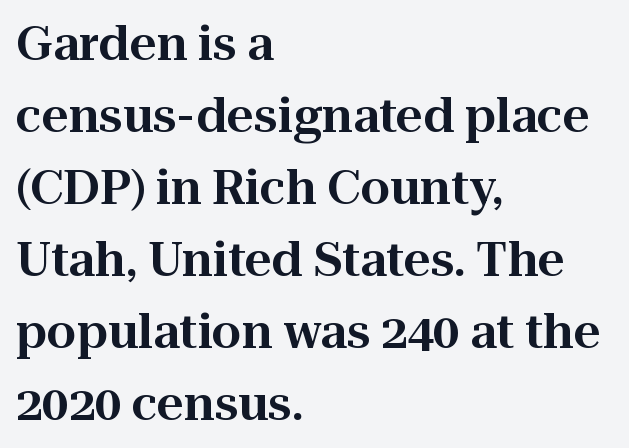
Classification — serif. The typesetter chose a ragged-right arrangement here. Posture: upright roman. Is this a fixed-width face? No — the glyphs have proportional, varying widths. Characters follow at the spacing the type designer built in.
